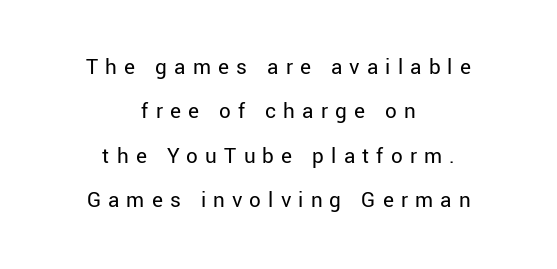
Q: Is the text bold? A: No.
Q: Is the text italic (slanted)? A: No, it is upright.
Q: Is the text underlined? A: No.
Q: How is the paragraph aligned? A: Centered.
Q: Is the spacing between letters normal or unusually wide? A: Unusually wide.
Q: Is the spacing between lines tight, normal or loose? A: Loose.
